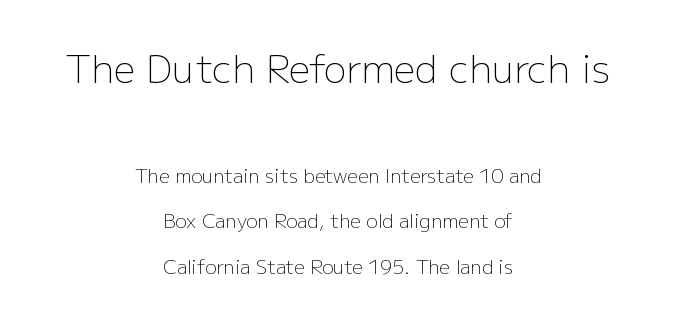
{"serif": "no", "italic": "no", "bold": "no", "weight": "light", "width": "normal", "stroke_contrast": "low", "x_height": "medium", "monospaced": "no", "underline": "no", "align": "center", "line_spacing": "loose", "line_spacing_ratio": 2.4, "letter_spacing": "normal", "letter_spacing_em": 0.0, "larger_block": "first", "size_ratio": 2.0, "glyph_px": 38}
